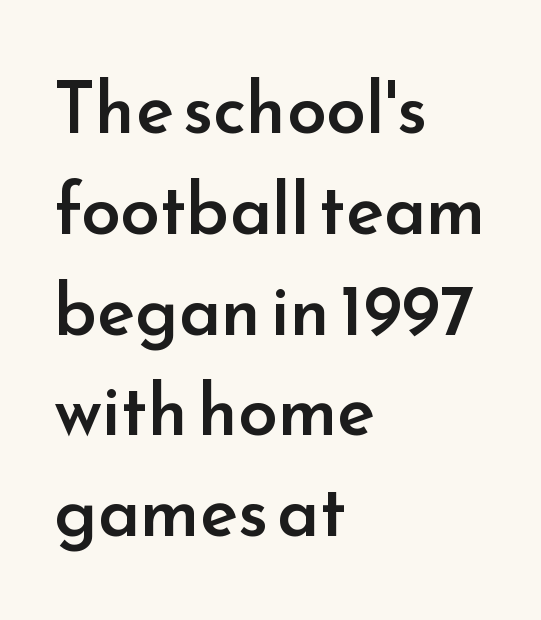
Q: Is the text bold? A: Semi-bold.
Q: Is the text italic (slanted)? A: No, it is upright.
Q: Is the typeface a serif or a sans-serif typeface? A: Sans-serif.
Q: Is the text underlined? A: No.
Q: How is the paragraph aligned? A: Left-aligned.
Q: Is the spacing between letters normal or unusually wide? A: Normal.
Q: Is the spacing between lines tight, normal or loose? A: Normal.
Q: Width (condensed, normal, or wide)? A: Normal.
Q: Stroke contrast? A: Low.
Q: x-height? A: Small.
Q: Monospaced? A: No.
